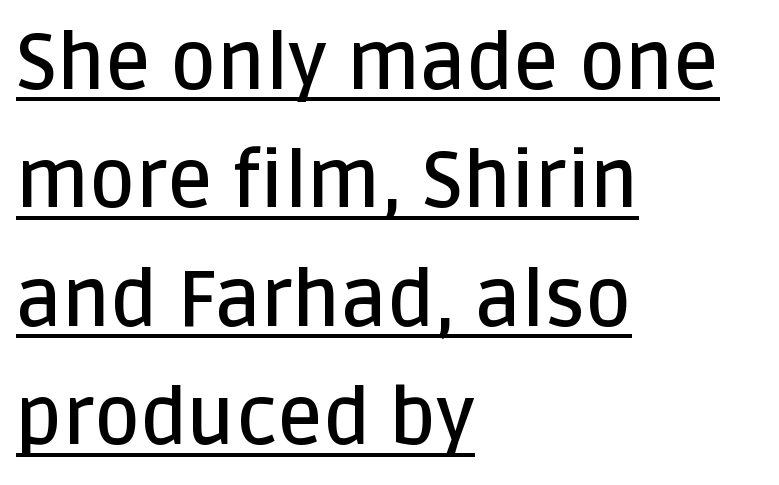
{"serif": "no", "italic": "no", "bold": "semi", "weight": "semibold", "width": "normal", "stroke_contrast": "low", "x_height": "large", "monospaced": "no", "underline": "yes", "align": "left", "line_spacing": "normal", "line_spacing_ratio": 1.5, "letter_spacing": "normal", "letter_spacing_em": 0.0, "glyph_px": 79}
